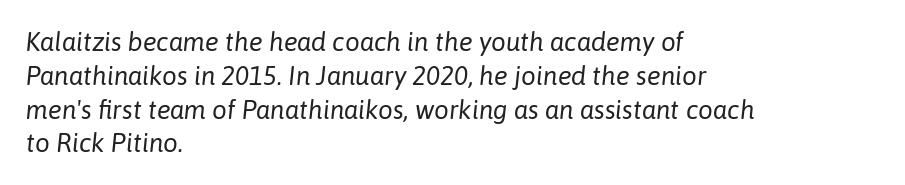
The specimen reads as italic at a glance. Baseline-to-baseline distance is the conventional proportion of letter height. The gap between lines stays unmarked. The compositor pushed each line to the left boundary. Stems here are at most as thick as an everyday book face.
